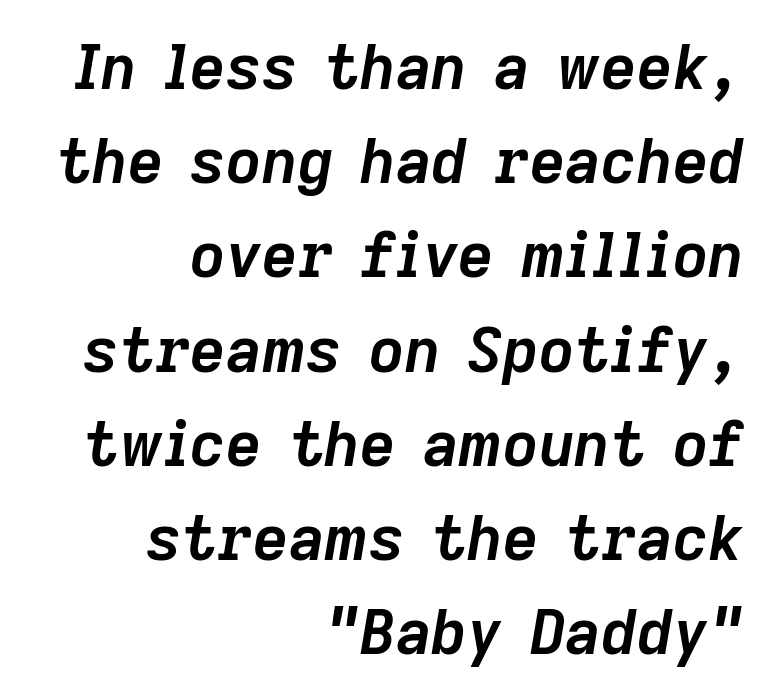
The image shows 62 px semibold type, italic (leaning right); set right-aligned, normal line spacing (1.52x), normal letter spacing, not underlined; low stroke contrast and a medium x-height.
